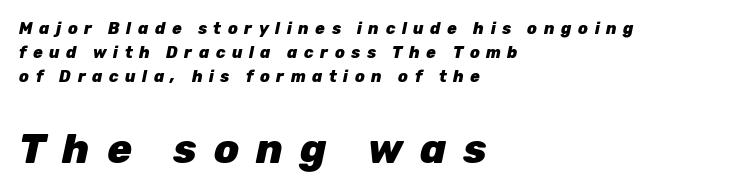
Q: Is the text bold? A: Yes.
Q: Is the text italic (slanted)? A: Yes, it leans right by about 12 degrees.
Q: Is the text underlined? A: No.
Q: How is the paragraph aligned? A: Left-aligned.
Q: Is the spacing between letters normal or unusually wide? A: Unusually wide.
Q: Is the spacing between lines tight, normal or loose? A: Normal.
Q: Which block of text is set in a larger size, the first (top) or the second (bottom)? A: The second (bottom) one.
Q: Width (condensed, normal, or wide)? A: Normal.
Q: Stroke contrast? A: Low.
Q: x-height? A: Medium.
Q: Monospaced? A: No.
